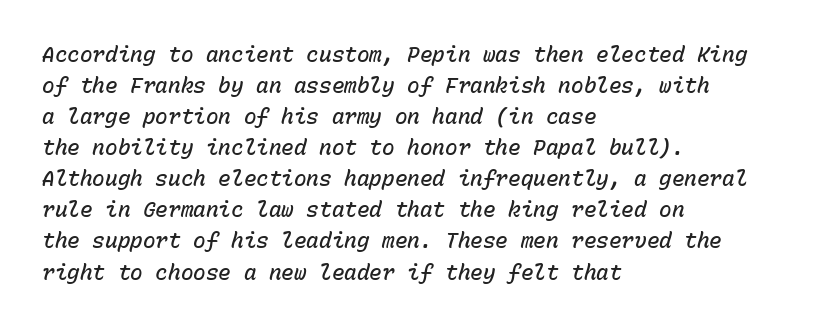
Q: Is the text bold? A: Semi-bold.
Q: Is the text italic (slanted)? A: Yes, it leans right by about 15 degrees.
Q: Is the text underlined? A: No.
Q: How is the paragraph aligned? A: Left-aligned.
Q: Is the spacing between letters normal or unusually wide? A: Normal.
Q: Is the spacing between lines tight, normal or loose? A: Normal.
